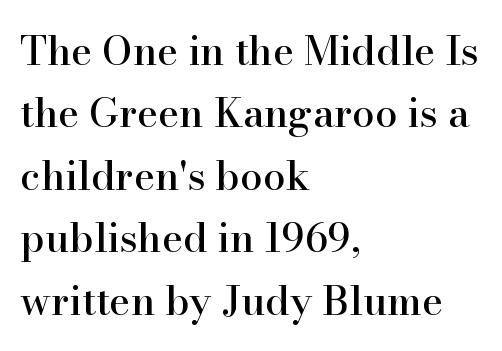
Q: Is the text italic (slanted)? A: No, it is upright.
Q: Is the typeface a serif or a sans-serif typeface? A: Serif.
Q: Is the text underlined? A: No.
Q: How is the paragraph aligned? A: Left-aligned.
Q: Is the spacing between letters normal or unusually wide? A: Normal.
Q: Is the spacing between lines tight, normal or loose? A: Normal.
Q: Width (condensed, normal, or wide)? A: Normal.
Q: Stroke contrast? A: High.
Q: x-height? A: Small.
Q: Monospaced? A: No.
